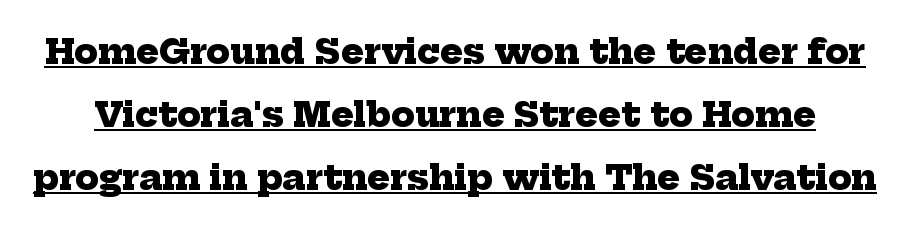
Q: Is the text bold? A: Yes.
Q: Is the typeface a serif or a sans-serif typeface? A: Serif.
Q: Is the text underlined? A: Yes.
Q: Is the spacing between letters normal or unusually wide? A: Normal.
Q: Width (condensed, normal, or wide)? A: Normal.
Q: Stroke contrast? A: Low.
Q: x-height? A: Medium.
Q: Monospaced? A: No.
